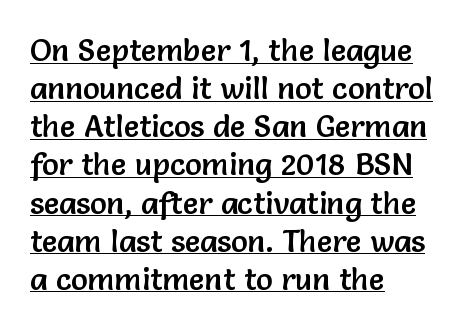
This sample uses a sans-serif face. Note the varied advance widths — an 'i' is clearly narrower than an 'm'. Underline: present. Caption: standard tracking, unaltered. Teacher's note: observe the even left margin — that is flush-left alignment. When letters stand straight like this, we call the style roman or upright.
